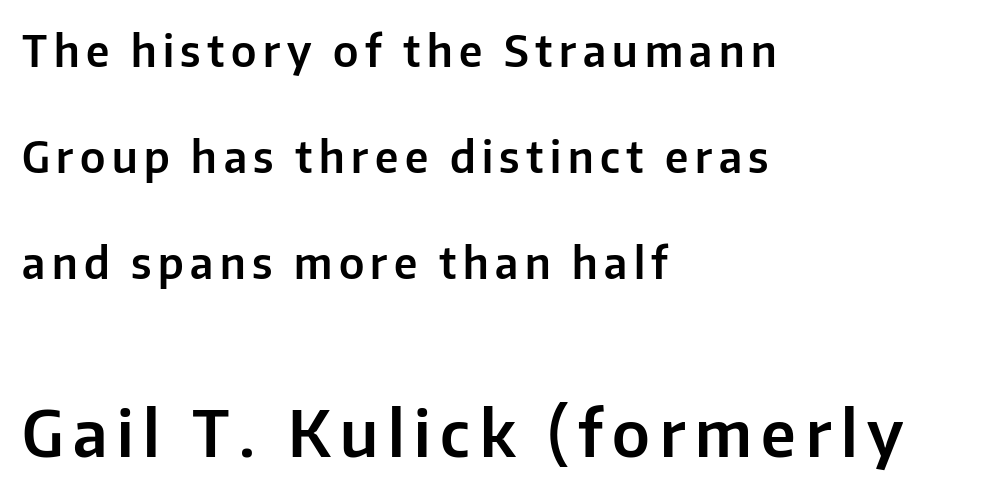
{"serif": "no", "italic": "no", "width": "normal", "stroke_contrast": "low", "x_height": "medium", "monospaced": "no", "underline": "no", "align": "left", "line_spacing": "loose", "line_spacing_ratio": 2.46, "larger_block": "second", "size_ratio": 1.49, "glyph_px": 64}
